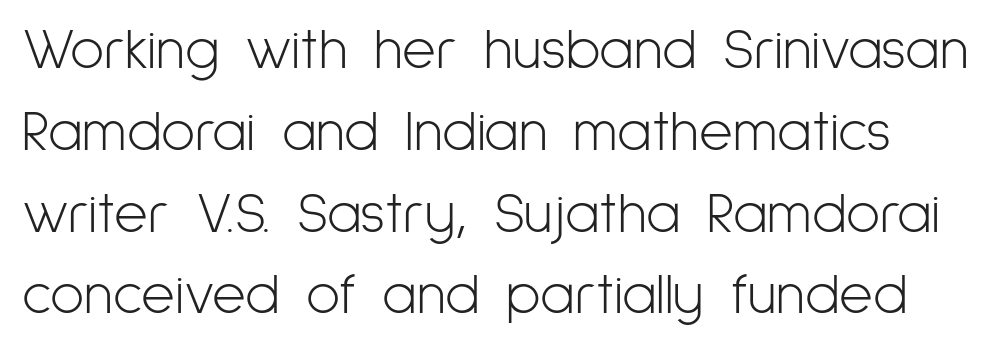
{"serif": "no", "italic": "no", "bold": "no", "weight": "light", "width": "condensed", "stroke_contrast": "low", "x_height": "medium", "monospaced": "no", "underline": "no", "line_spacing": "normal", "line_spacing_ratio": 1.41, "letter_spacing": "normal", "letter_spacing_em": 0.0, "glyph_px": 58}
